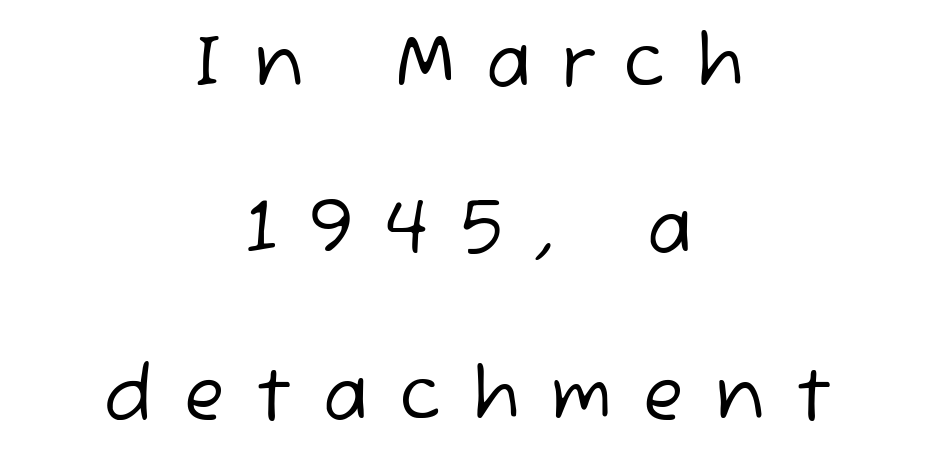
The image shows 74 px regular-weight sans-serif type; set centered, loose line spacing (2.25x), unusually wide letter spacing (+0.42 em), not underlined; low stroke contrast and a medium x-height.
